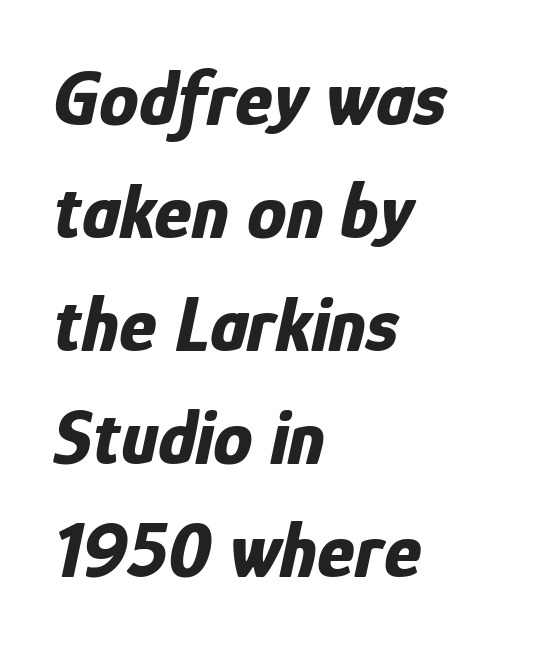
The image shows 79 px bold, condensed type, italic (leaning right); set left-aligned, normal line spacing (1.43x), normal letter spacing, not underlined; low stroke contrast and a medium x-height.
